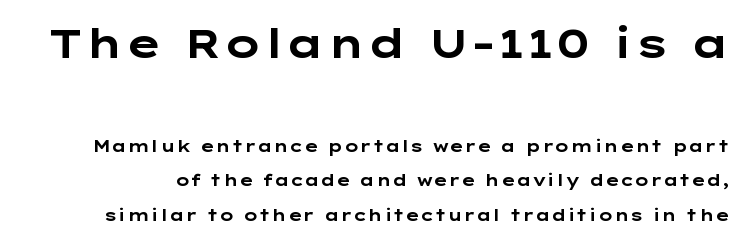
The image shows 40 px bold, wide sans-serif type, upright; set loose line spacing (2.15x), normal letter spacing, not underlined; the first (top) block is 2.5x larger; low stroke contrast and a medium x-height.
